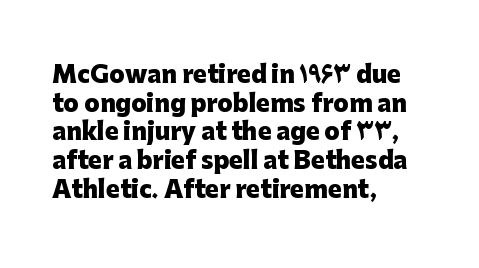
The image shows 23 px bold type, upright; set left-aligned, normal line spacing (1.25x), normal letter spacing, not underlined.
